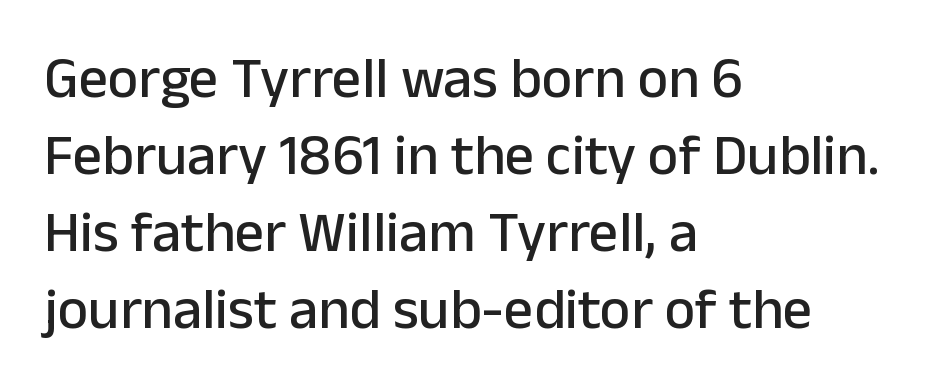
{"serif": "no", "italic": "no", "width": "normal", "stroke_contrast": "low", "x_height": "medium", "monospaced": "no", "underline": "no", "align": "left", "line_spacing": "normal", "line_spacing_ratio": 1.33, "letter_spacing": "normal", "letter_spacing_em": 0.0, "glyph_px": 58}
